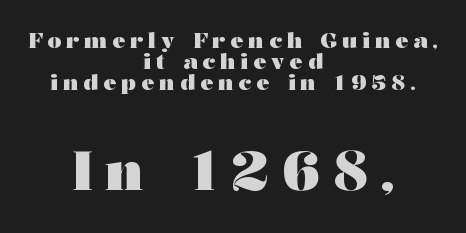
Q: Is the text bold? A: Yes.
Q: Is the text italic (slanted)? A: No, it is upright.
Q: Is the typeface a serif or a sans-serif typeface? A: Serif.
Q: Is the text underlined? A: No.
Q: How is the paragraph aligned? A: Centered.
Q: Is the spacing between letters normal or unusually wide? A: Unusually wide.
Q: Is the spacing between lines tight, normal or loose? A: Tight.
Q: Which block of text is set in a larger size, the first (top) or the second (bottom)? A: The second (bottom) one.
Q: Width (condensed, normal, or wide)? A: Wide.
Q: Stroke contrast? A: Medium.
Q: x-height? A: Medium.
Q: Monospaced? A: No.
